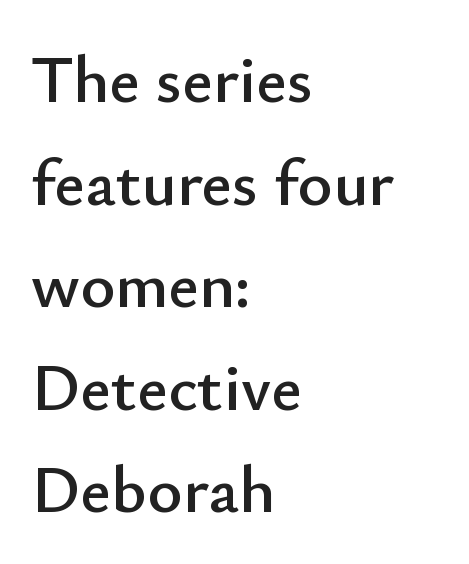
The image shows 67 px sans-serif type, upright; set left-aligned, normal line spacing (1.53x), normal letter spacing, not underlined; low stroke contrast and a small x-height.
